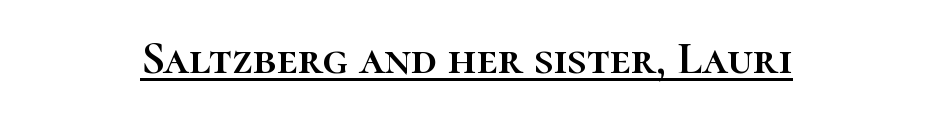
The image shows 46 px text type, upright; set centered, normal letter spacing, underlined; high stroke contrast and a medium x-height.
